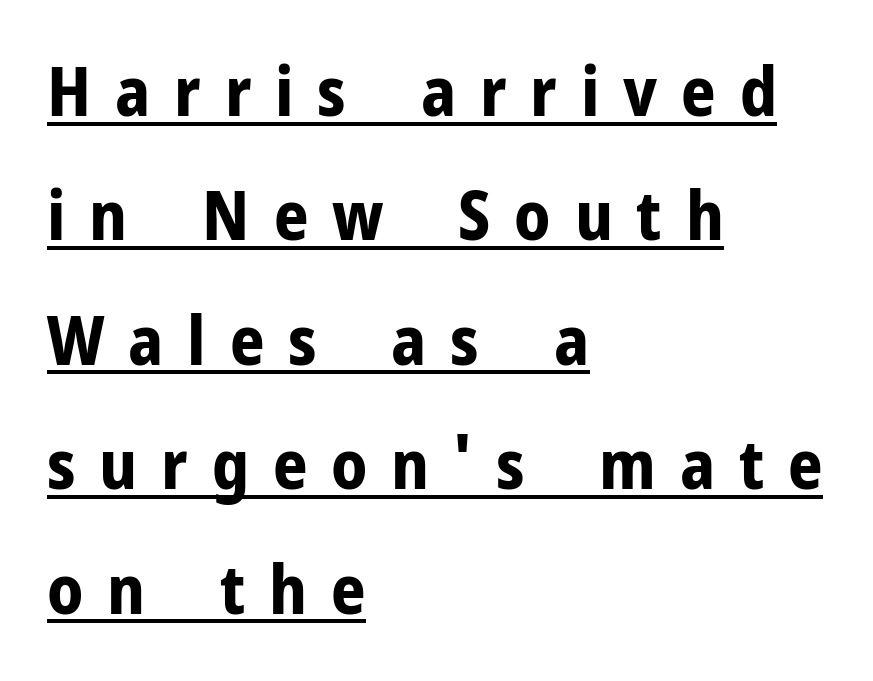
{"serif": "no", "italic": "no", "bold": "yes", "weight": "bold", "width": "normal", "stroke_contrast": "low", "x_height": "medium", "monospaced": "no", "underline": "yes", "align": "left", "line_spacing_ratio": 1.83, "letter_spacing": "wide", "letter_spacing_em": 0.35, "glyph_px": 68}
